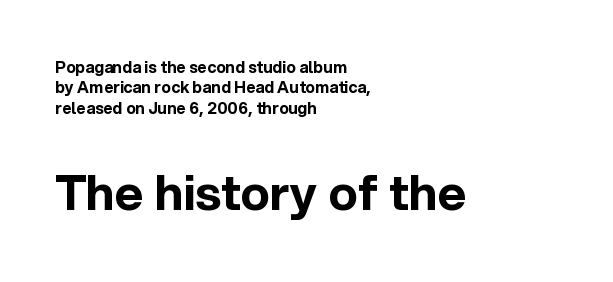
{"serif": "no", "italic": "no", "bold": "yes", "weight": "bold", "width": "normal", "x_height": "medium", "monospaced": "no", "underline": "no", "align": "left", "line_spacing": "normal", "line_spacing_ratio": 1.28, "letter_spacing": "normal", "letter_spacing_em": 0.0, "larger_block": "second", "size_ratio": 3.06, "glyph_px": 49}
